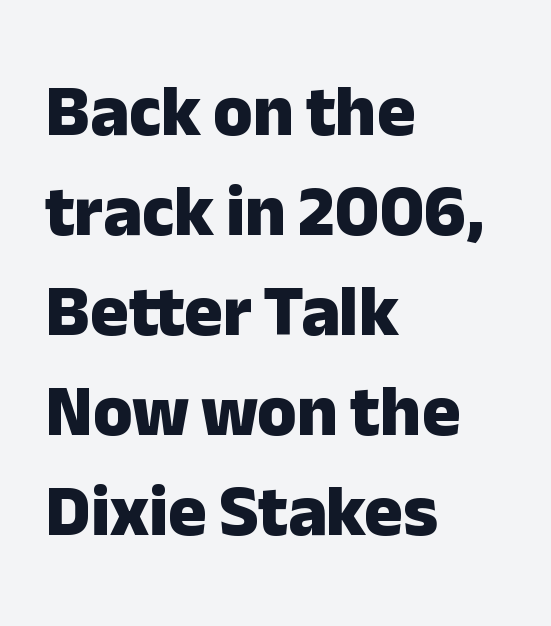
{"serif": "no", "italic": "no", "bold": "yes", "weight": "heavy", "width": "normal", "stroke_contrast": "low", "x_height": "medium", "monospaced": "no", "underline": "no", "align": "left", "line_spacing": "normal", "line_spacing_ratio": 1.39, "letter_spacing": "normal", "letter_spacing_em": 0.0, "glyph_px": 72}
